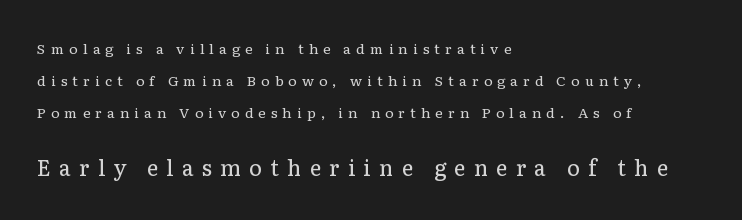
{"italic": "no", "bold": "no", "underline": "no", "align": "left", "line_spacing": "loose", "line_spacing_ratio": 2.27, "letter_spacing": "wide", "letter_spacing_em": 0.37, "larger_block": "second", "size_ratio": 1.57, "glyph_px": 22}
